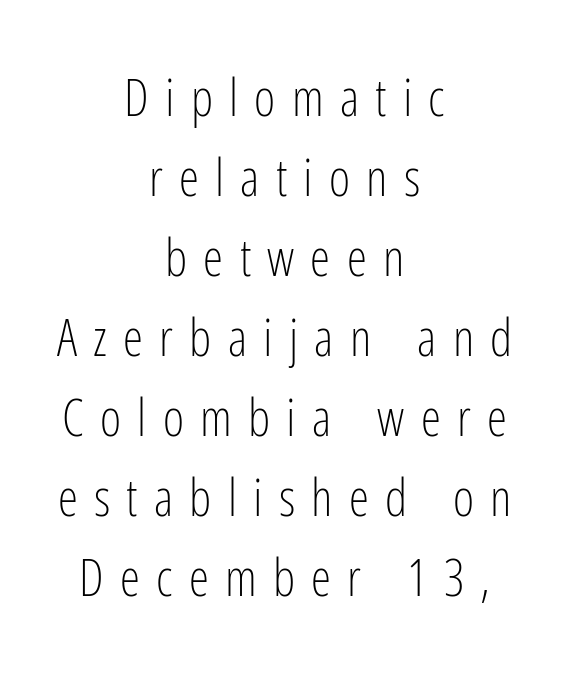
The strip under each line holds only bare page. If you measured baseline to baseline, you'd find a middling distance. Honestly, the letter spacing is so wide it's the main thing you notice. Is this a fixed-width face? No — the glyphs have proportional, varying widths. Visually the block forms a symmetrical silhouette, jagged on both flanks.
